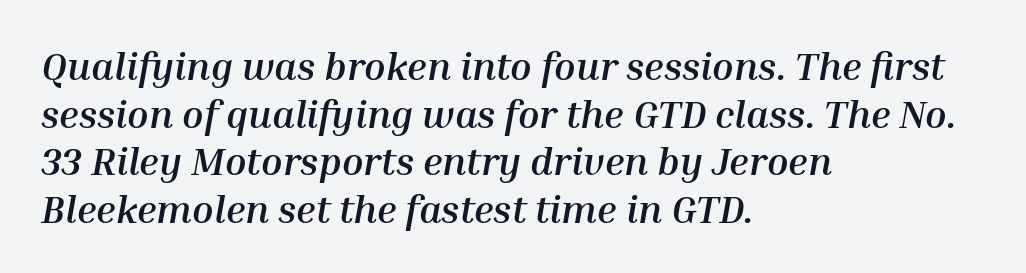
Q: Is the text bold? A: Yes.
Q: Is the text italic (slanted)? A: Yes, it leans right by about 10 degrees.
Q: Is the text underlined? A: No.
Q: How is the paragraph aligned? A: Left-aligned.
Q: Is the spacing between letters normal or unusually wide? A: Normal.
Q: Width (condensed, normal, or wide)? A: Normal.
Q: Stroke contrast? A: Medium.
Q: x-height? A: Medium.
Q: Monospaced? A: No.
